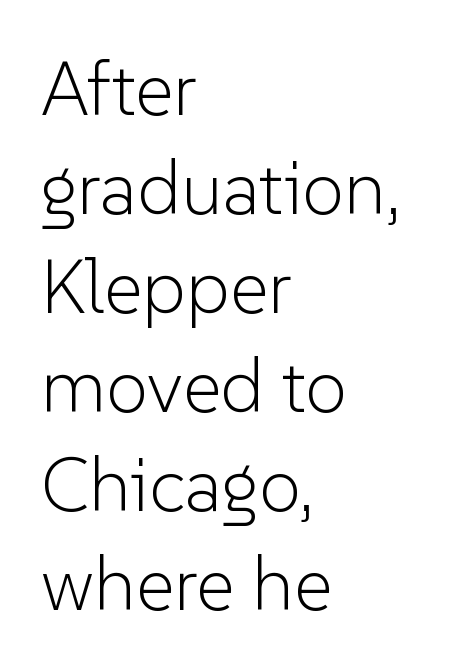
The image shows 75 px light sans-serif type, upright; set left-aligned, normal line spacing (1.32x), normal letter spacing, not underlined; low stroke contrast and a medium x-height.
